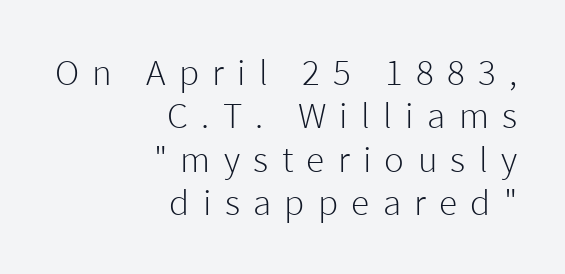
The image shows 37 px light sans-serif type, upright; set right-aligned, line spacing 1.17x, unusually wide letter spacing (+0.36 em), not underlined; low stroke contrast and a medium x-height.
